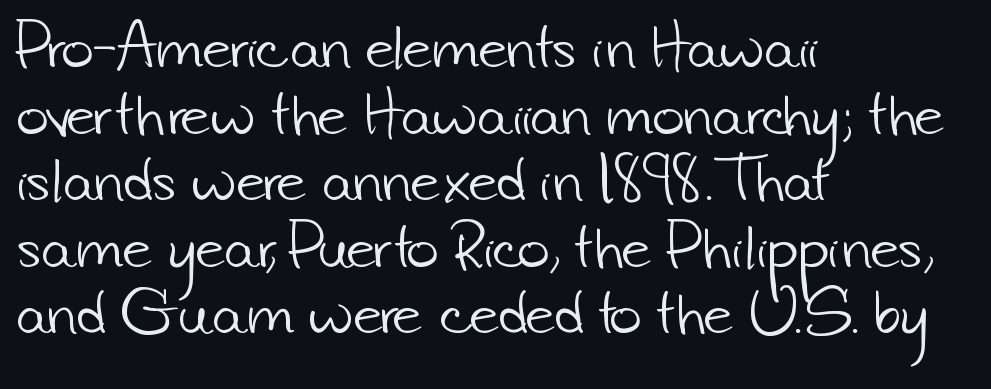
Q: Is the text bold? A: No.
Q: Is the typeface a serif or a sans-serif typeface? A: Sans-serif.
Q: Is the text underlined? A: No.
Q: How is the paragraph aligned? A: Left-aligned.
Q: Is the spacing between letters normal or unusually wide? A: Normal.
Q: Width (condensed, normal, or wide)? A: Normal.
Q: Stroke contrast? A: Low.
Q: x-height? A: Small.
Q: Monospaced? A: No.
